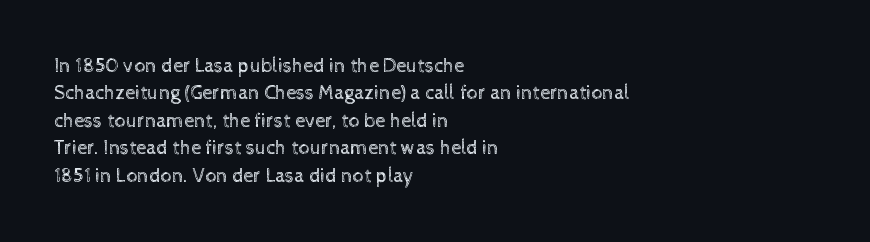
Q: Is the text bold? A: No.
Q: Is the text italic (slanted)? A: No, it is upright.
Q: Is the text underlined? A: No.
Q: How is the paragraph aligned? A: Left-aligned.
Q: Is the spacing between letters normal or unusually wide? A: Normal.
Q: Is the spacing between lines tight, normal or loose? A: Normal.
